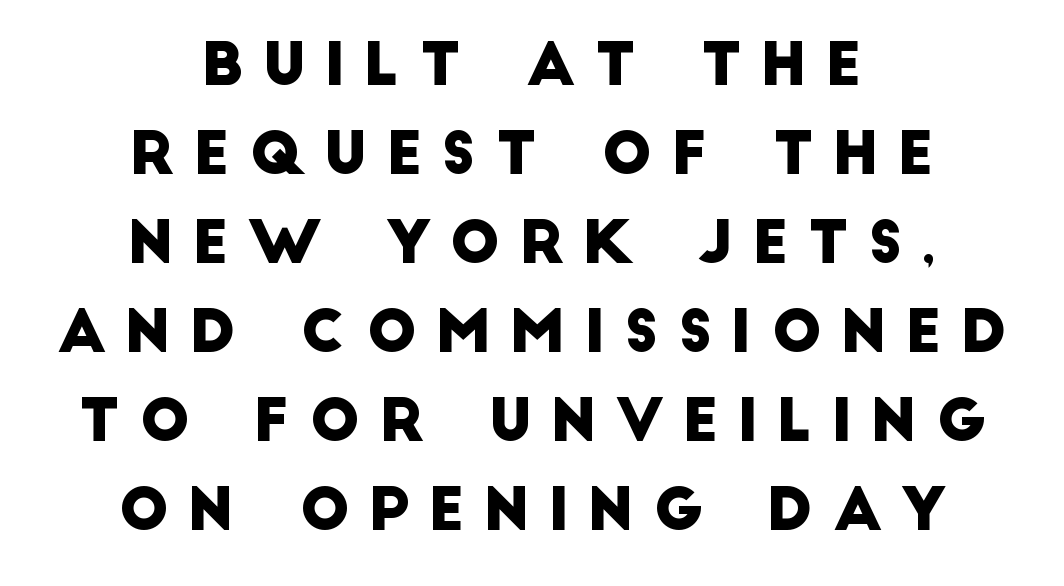
The image shows 59 px sans-serif type; set centered, normal line spacing (1.51x), unusually wide letter spacing (+0.32 em), not underlined; low stroke contrast and a large x-height.
